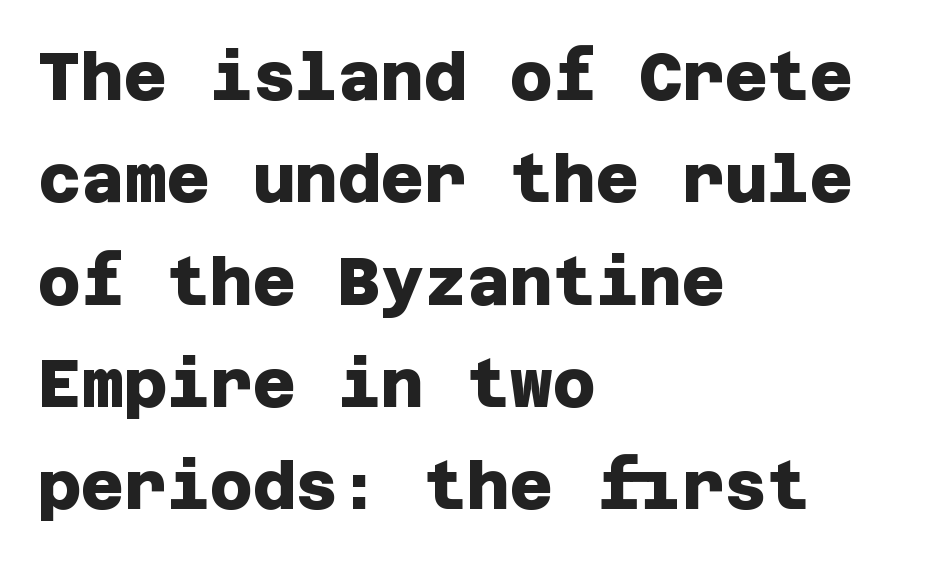
The image shows 66 px heavy sans-serif type; set left-aligned, normal line spacing (1.55x), normal letter spacing, not underlined; low stroke contrast and a large x-height.
